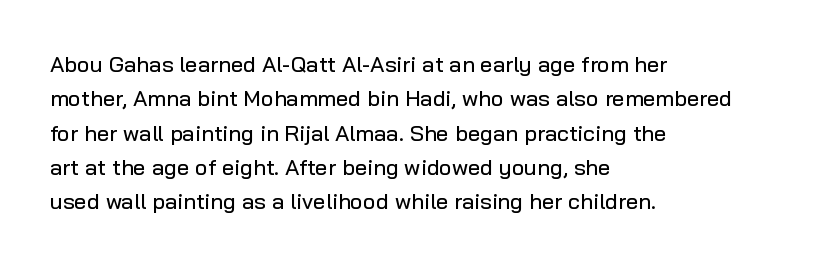
The image shows 22 px text type, upright; set left-aligned, normal line spacing (1.56x), normal letter spacing, not underlined.
